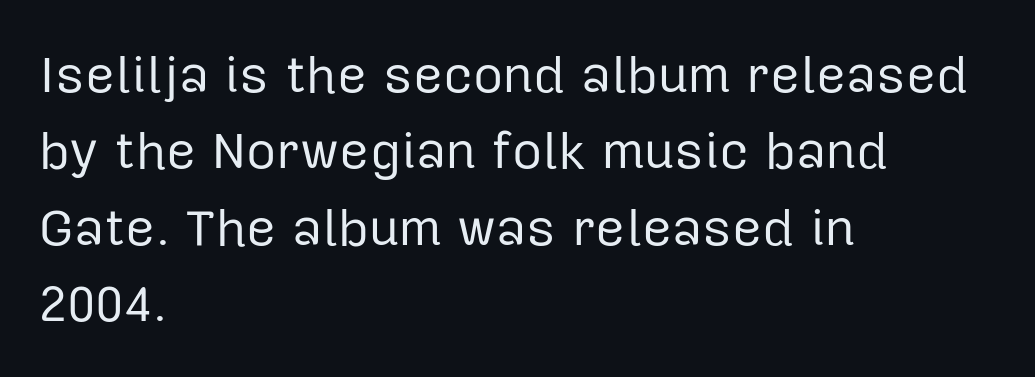
The lettering stays uniformly vertical, giving the passage a roman look. Stroke terminals: plain, sans-serif. Horizontal alignment here is leftward, the default for most running prose. Each word holds together tightly as a unit, with standard inter-letter gaps.
